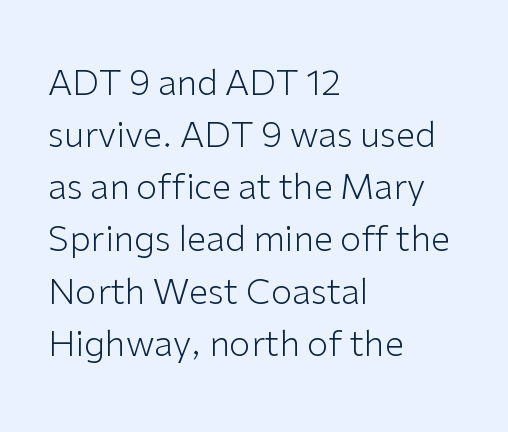
Spacing verdict: proportional, widths tailored to each character. This rendering uses left alignment, leaving the right contour irregular. Vertical strokes here are truly vertical. A quiet, ordinary-to-light weight characterises the typeface. Serif or sans? Sans — the stroke terminals are bare. No extra tracking has been applied to these lines.
